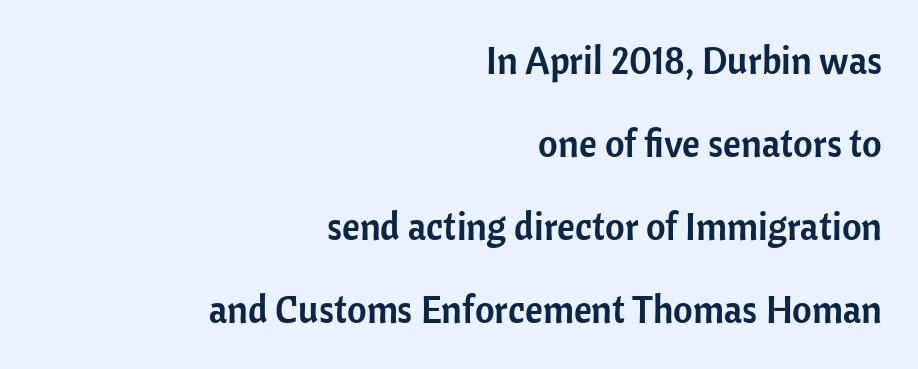
Each letter keeps its own natural width here, so spacing adapts to shape. The designer went with a sans here, leaving each stem footless. The space directly below the letters is spotless. The axis of the letterforms is exactly vertical. Inter-character spacing is left at the font's built-in metrics.
